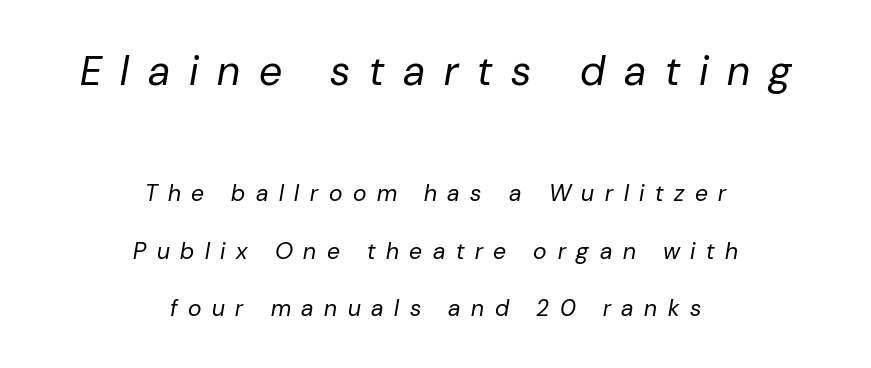
The image shows 41 px regular-weight type, italic (leaning right); set centered, loose line spacing (2.48x), unusually wide letter spacing (+0.46 em), not underlined; the first (top) block is 1.78x larger; low stroke contrast and a medium x-height.
